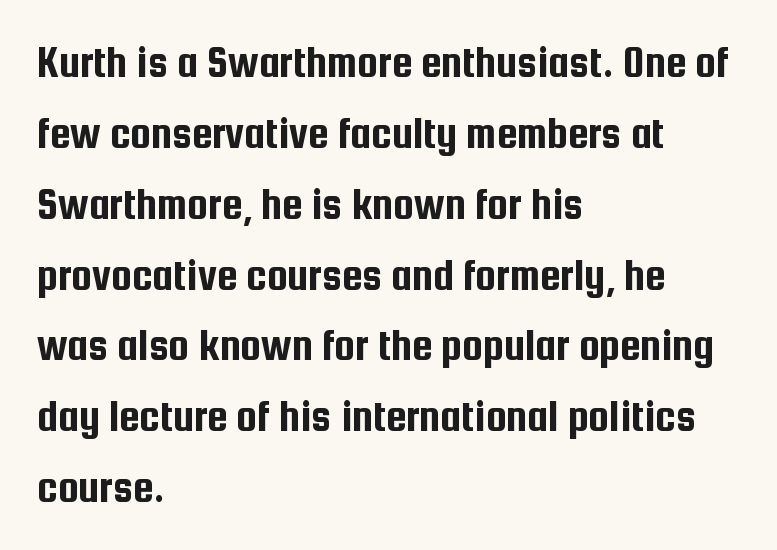
The image shows 46 px condensed sans-serif type, upright; set left-aligned, normal line spacing (1.54x), normal letter spacing, not underlined; low stroke contrast and a medium x-height.
